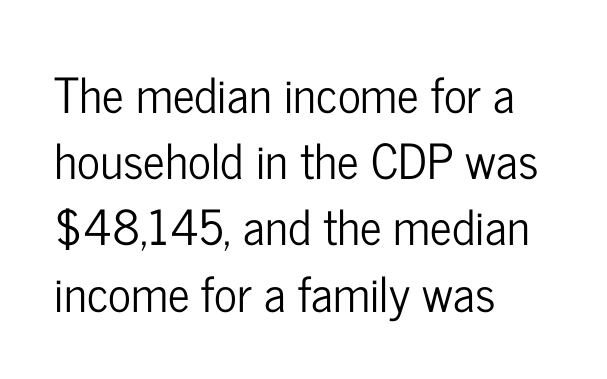
{"serif": "no", "italic": "no", "width": "condensed", "stroke_contrast": "low", "x_height": "medium", "monospaced": "no", "underline": "no", "align": "left", "line_spacing": "normal", "line_spacing_ratio": 1.38, "letter_spacing": "normal", "letter_spacing_em": 0.0, "glyph_px": 48}
